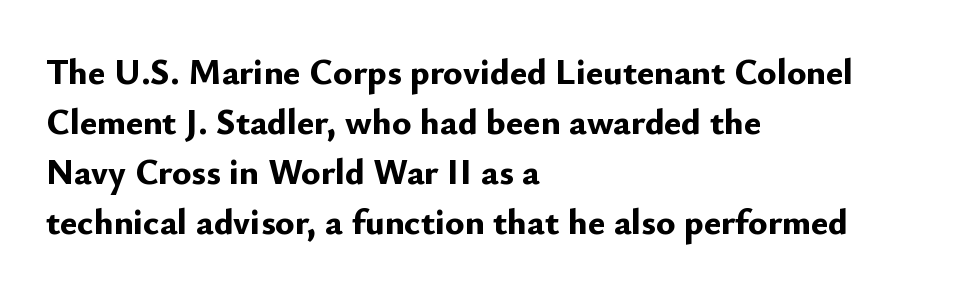
Q: Is the text bold? A: Yes.
Q: Is the text italic (slanted)? A: No, it is upright.
Q: Is the typeface a serif or a sans-serif typeface? A: Sans-serif.
Q: Is the text underlined? A: No.
Q: How is the paragraph aligned? A: Left-aligned.
Q: Is the spacing between letters normal or unusually wide? A: Normal.
Q: Is the spacing between lines tight, normal or loose? A: Normal.
Q: Width (condensed, normal, or wide)? A: Normal.
Q: Stroke contrast? A: Low.
Q: x-height? A: Small.
Q: Monospaced? A: No.
